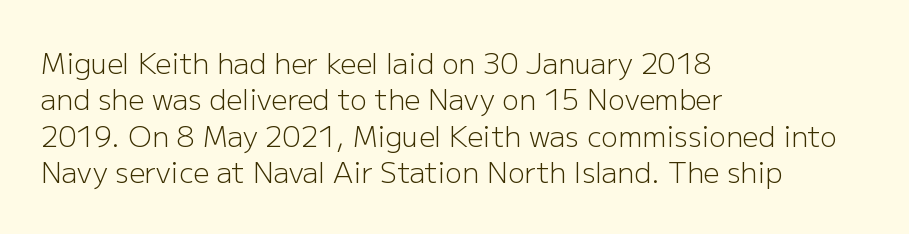
{"serif": "no", "italic": "no", "bold": "no", "weight": "light", "width": "normal", "stroke_contrast": "low", "x_height": "medium", "monospaced": "no", "underline": "no", "align": "left", "line_spacing": "normal", "line_spacing_ratio": 1.3, "letter_spacing": "normal", "letter_spacing_em": 0.0, "glyph_px": 28}
